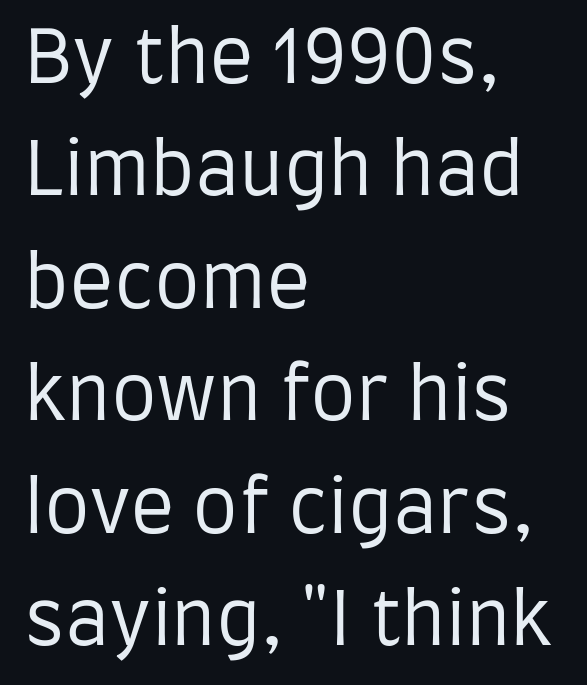
The image shows 73 px regular-weight, condensed sans-serif type, upright; set left-aligned, normal line spacing (1.54x), normal letter spacing, not underlined; low stroke contrast and a large x-height.
